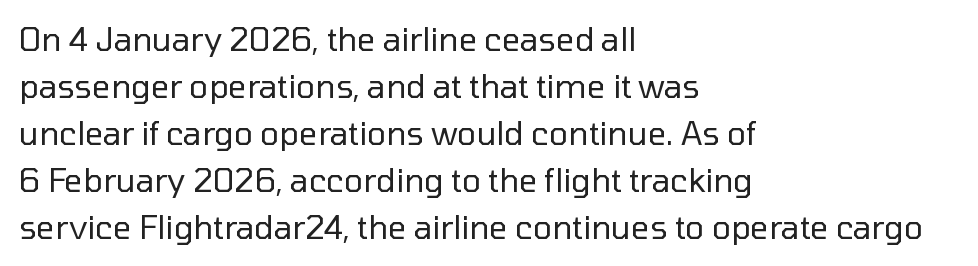
The image shows 32 px regular-weight sans-serif type, upright; set left-aligned, normal line spacing (1.47x), normal letter spacing, not underlined; low stroke contrast and a medium x-height.
